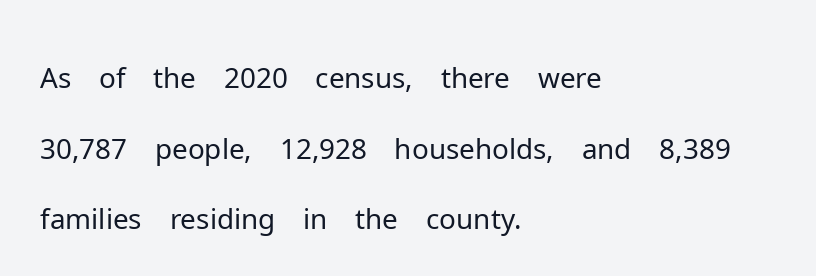
Q: Is the text bold? A: No.
Q: Is the text italic (slanted)? A: No, it is upright.
Q: Is the typeface a serif or a sans-serif typeface? A: Sans-serif.
Q: Is the text underlined? A: No.
Q: How is the paragraph aligned? A: Left-aligned.
Q: Is the spacing between letters normal or unusually wide? A: Normal.
Q: Width (condensed, normal, or wide)? A: Normal.
Q: Stroke contrast? A: Low.
Q: x-height? A: Medium.
Q: Monospaced? A: No.
